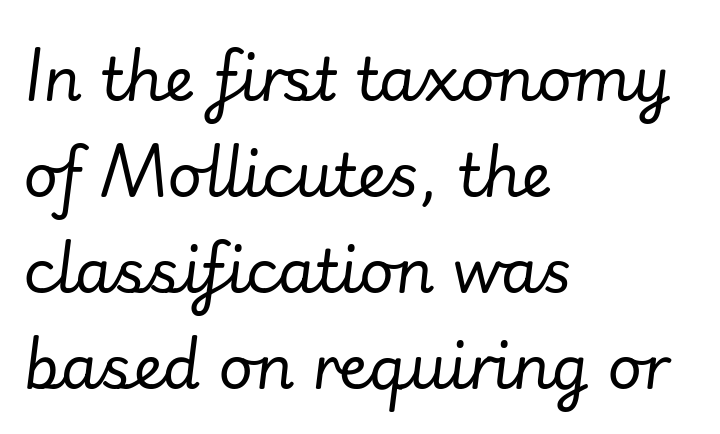
Q: Is the text bold? A: No.
Q: Is the text italic (slanted)? A: Yes, it leans right by about 7 degrees.
Q: Is the text underlined? A: No.
Q: How is the paragraph aligned? A: Left-aligned.
Q: Is the spacing between letters normal or unusually wide? A: Normal.
Q: Is the spacing between lines tight, normal or loose? A: Normal.
Q: Width (condensed, normal, or wide)? A: Normal.
Q: Stroke contrast? A: Low.
Q: x-height? A: Small.
Q: Monospaced? A: No.
